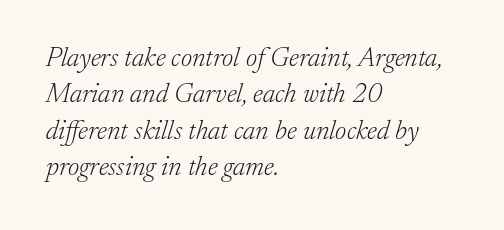
{"italic": "yes", "lean": "right", "slant_degrees": 17, "bold": "no", "underline": "no", "align": "left", "line_spacing": "normal", "line_spacing_ratio": 1.35, "letter_spacing": "normal", "letter_spacing_em": 0.0, "glyph_px": 27}
